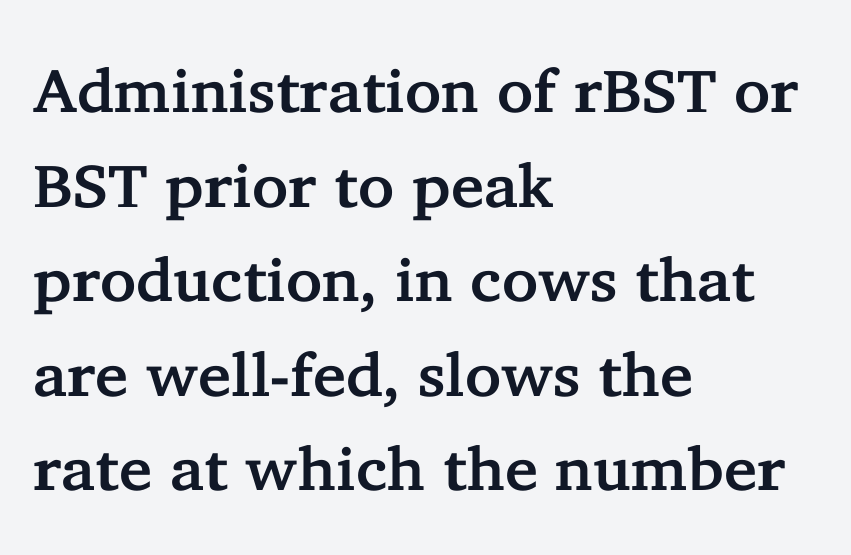
Q: Is the text italic (slanted)? A: No, it is upright.
Q: Is the typeface a serif or a sans-serif typeface? A: Serif.
Q: Is the text underlined? A: No.
Q: How is the paragraph aligned? A: Left-aligned.
Q: Is the spacing between letters normal or unusually wide? A: Normal.
Q: Is the spacing between lines tight, normal or loose? A: Normal.
Q: Width (condensed, normal, or wide)? A: Normal.
Q: Stroke contrast? A: Low.
Q: x-height? A: Medium.
Q: Monospaced? A: No.
